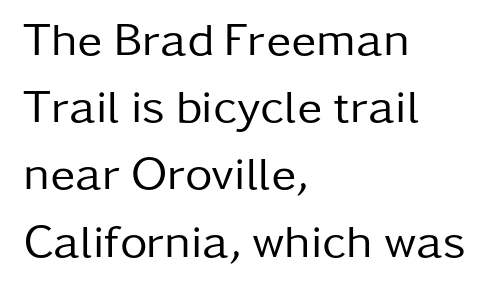
One glance says typical: line gaps are just what's usual. Decoration check: the copy has no underline. The lettering stays uniformly vertical, giving the passage a roman look. Does extra space separate the letters? No, they use regular spacing.
